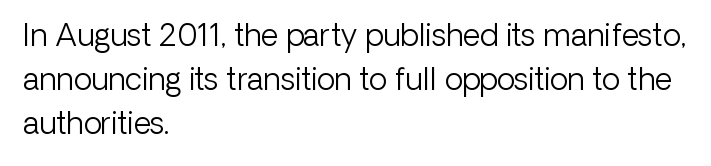
Unmarked baselines from the first word to the last. Quick note: interline space is typical. Vertical stems look standard width or narrower in stroke. Students, note that the glyphs here touch the page at normal intervals. Every row of glyphs begins at an identical x-position on the left. The characters display no serif detailing; their extremities are plain.
